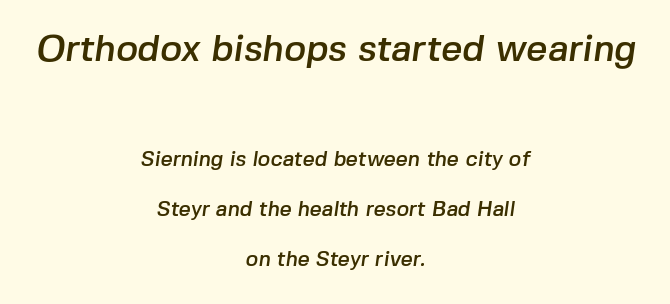
The image shows 37 px sans-serif type; set centered, loose line spacing (2.37x), normal letter spacing, not underlined; the first (top) block is 1.76x larger; low stroke contrast and a medium x-height.
